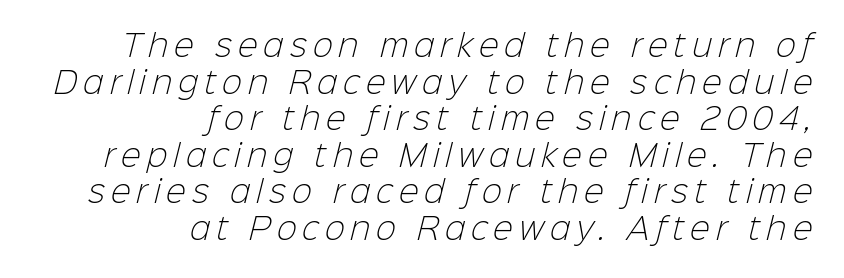
{"serif": "no", "bold": "no", "weight": "light", "width": "normal", "stroke_contrast": "low", "x_height": "medium", "monospaced": "no", "underline": "no", "align": "right", "line_spacing_ratio": 1.22, "letter_spacing": "wide", "letter_spacing_em": 0.2, "glyph_px": 30}
